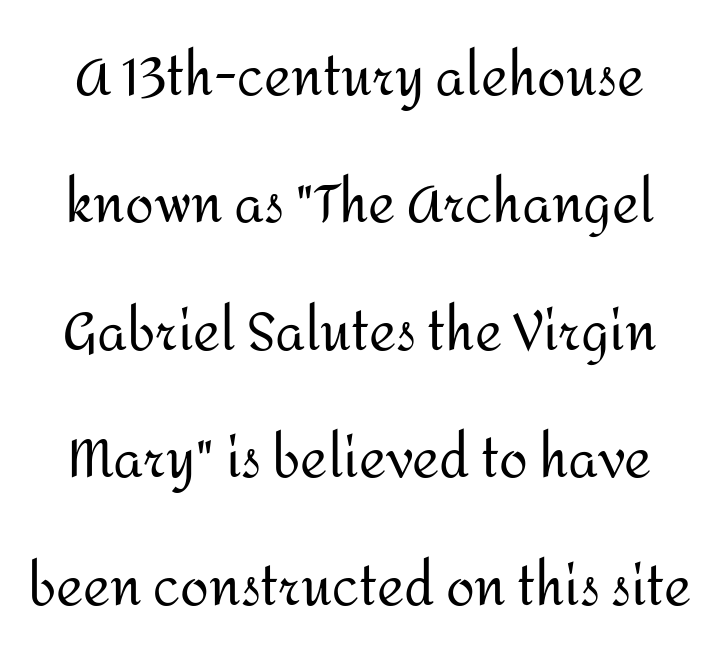
Q: Is the text bold? A: No.
Q: Is the text italic (slanted)? A: No, it is upright.
Q: Is the typeface a serif or a sans-serif typeface? A: Sans-serif.
Q: Is the text underlined? A: No.
Q: Is the spacing between letters normal or unusually wide? A: Normal.
Q: Is the spacing between lines tight, normal or loose? A: Loose.
Q: Width (condensed, normal, or wide)? A: Normal.
Q: Stroke contrast? A: Medium.
Q: x-height? A: Medium.
Q: Monospaced? A: No.
